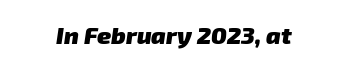
The image shows 24 px bold type; set normal letter spacing, not underlined.
